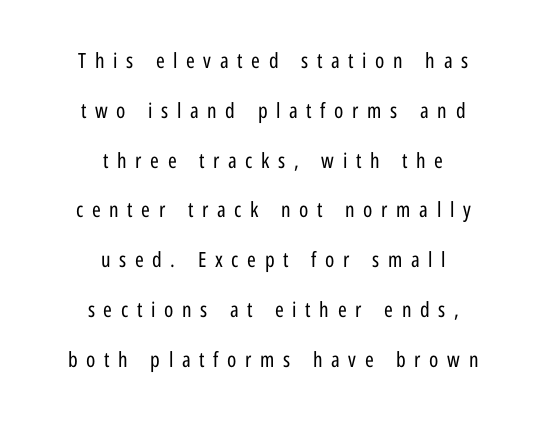
The weight tops out at a normal text grade. Loose tracking; the words dissolve into strings of separated letters. Is there any slant? The stems are plumb. Typeset on center — no edge is straight.
